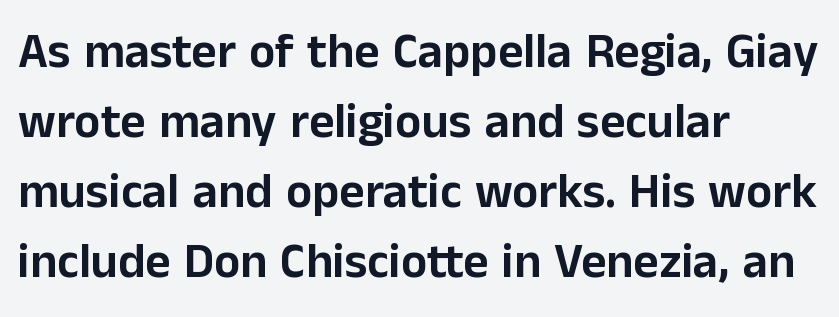
Q: Is the text italic (slanted)? A: No, it is upright.
Q: Is the typeface a serif or a sans-serif typeface? A: Sans-serif.
Q: Is the text underlined? A: No.
Q: How is the paragraph aligned? A: Left-aligned.
Q: Is the spacing between letters normal or unusually wide? A: Normal.
Q: Is the spacing between lines tight, normal or loose? A: Normal.
Q: Width (condensed, normal, or wide)? A: Normal.
Q: Stroke contrast? A: Low.
Q: x-height? A: Medium.
Q: Monospaced? A: No.
